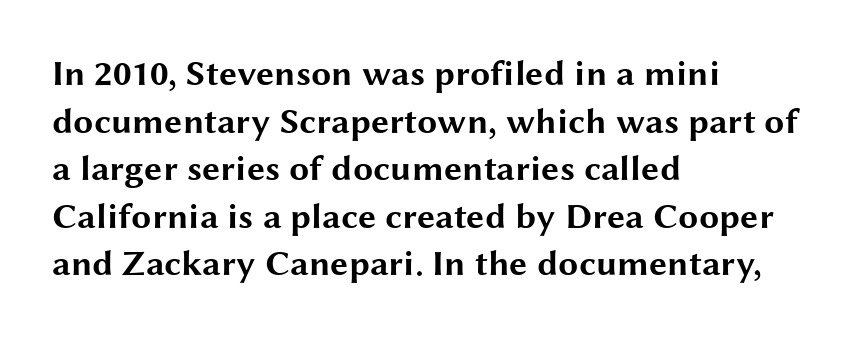
The lines in this sample share a left origin and differ only in where they stop. Spacing between characters is what you'd get straight out of the box. These words are printed bold, with thick strokes throughout. When letters stand straight like this, we call the style roman or upright. Character widths vary here, with narrow letters taking less room than wide ones.
